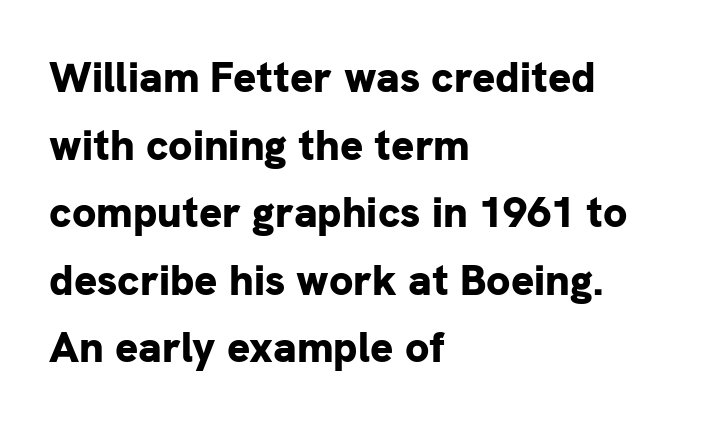
The tracking reads as untouched default to a designer's eye. Interline gaps are of average width in this sample. Does the weight exceed regular? Yes, all the way to bold. The compositor pushed each line to the left boundary. Ordinary non-slanted type is in use.
